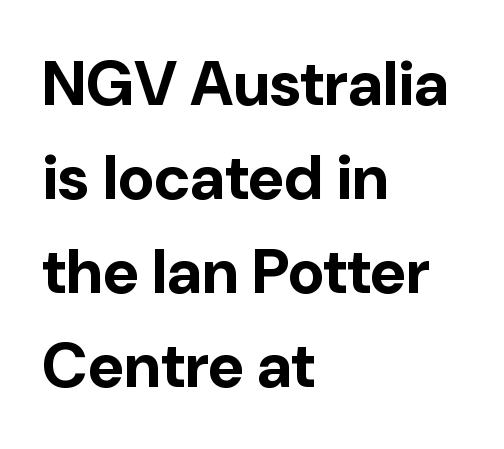
These lines are rendered in a variable-pitch font. Reading down the column, the eye jumps a familiar distance to each next line. The strokes are fattened all the way to bold. Does the lettering tilt? It doesn't — this is upright.
